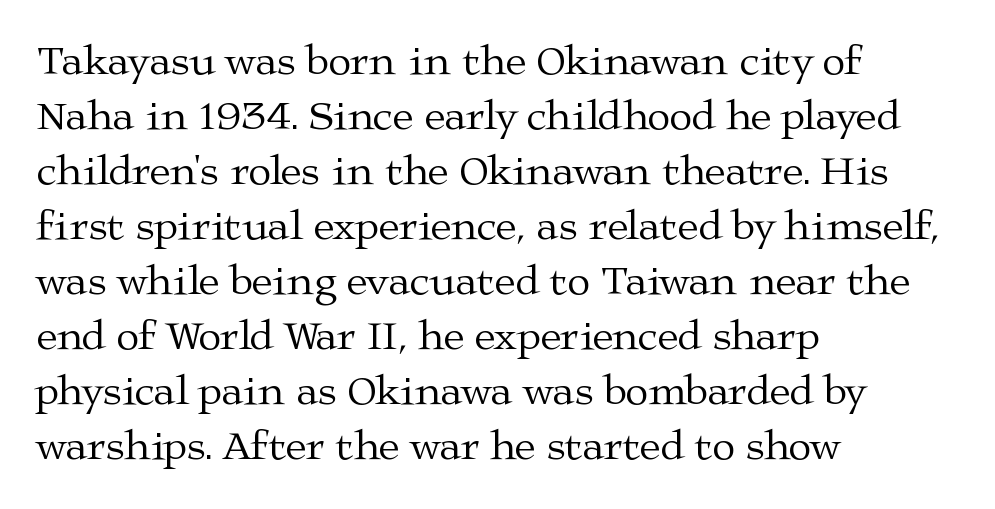
{"serif": "yes", "italic": "no", "bold": "no", "weight": "regular", "width": "wide", "stroke_contrast": "medium", "x_height": "medium", "monospaced": "no", "underline": "no", "align": "left", "line_spacing": "normal", "line_spacing_ratio": 1.31, "letter_spacing": "normal", "letter_spacing_em": 0.0, "glyph_px": 42}
